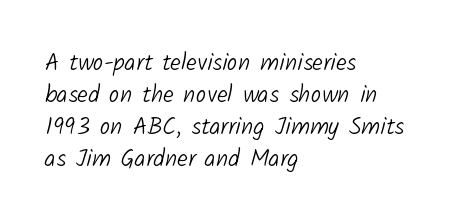
Interline gaps are of average width in this sample. Any mark beneath the type? The region is blank. Visually the block forms a straight wall on the left and a jagged coastline on the right. No heavy texture on the line: the type isn't bold.
